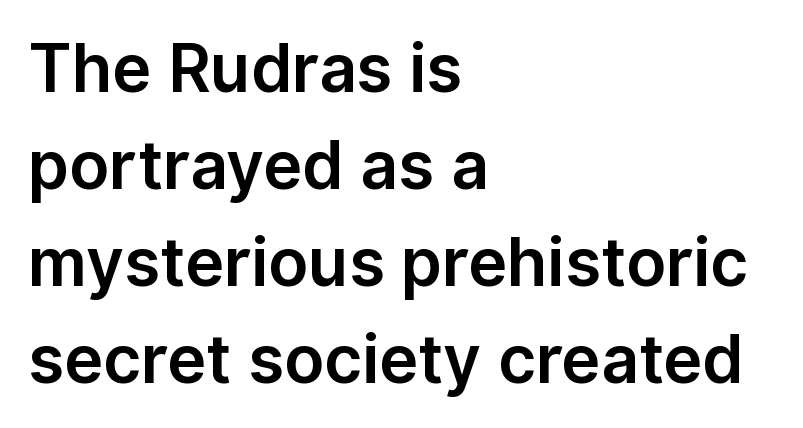
Q: Is the text italic (slanted)? A: No, it is upright.
Q: Is the typeface a serif or a sans-serif typeface? A: Sans-serif.
Q: Is the text underlined? A: No.
Q: How is the paragraph aligned? A: Left-aligned.
Q: Is the spacing between letters normal or unusually wide? A: Normal.
Q: Is the spacing between lines tight, normal or loose? A: Normal.
Q: Width (condensed, normal, or wide)? A: Normal.
Q: Stroke contrast? A: Low.
Q: x-height? A: Medium.
Q: Monospaced? A: No.
